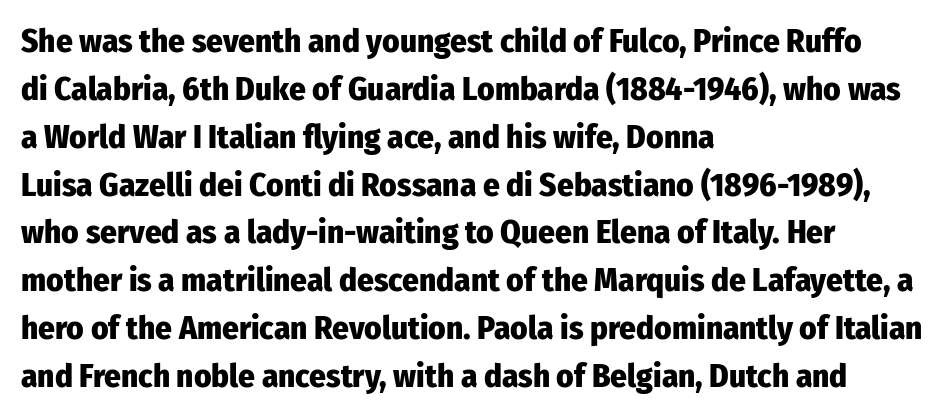
The tracking reads as untouched default to a designer's eye. Anything drawn beneath the words? Only blank space. Alignment: flush left. The font's upright variant was chosen for this text.
